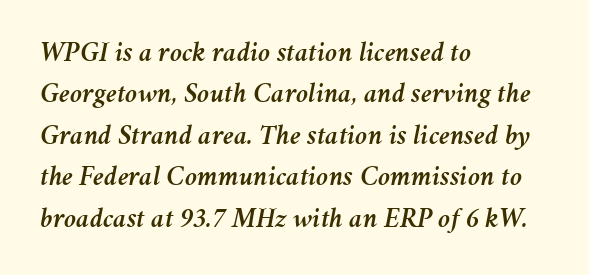
Q: Is the text italic (slanted)? A: Yes, it leans right by about 11 degrees.
Q: Is the text underlined? A: No.
Q: How is the paragraph aligned? A: Left-aligned.
Q: Is the spacing between letters normal or unusually wide? A: Normal.
Q: Is the spacing between lines tight, normal or loose? A: Normal.
Q: Width (condensed, normal, or wide)? A: Normal.
Q: Stroke contrast? A: Medium.
Q: x-height? A: Medium.
Q: Monospaced? A: No.
